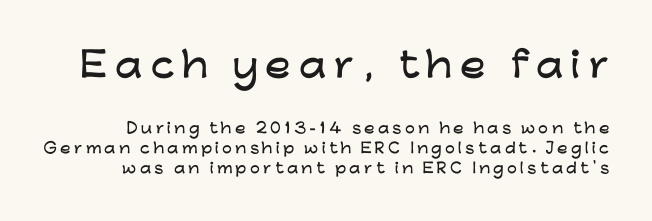
{"serif": "no", "italic": "no", "width": "wide", "stroke_contrast": "low", "x_height": "medium", "monospaced": "no", "underline": "no", "line_spacing": "normal", "line_spacing_ratio": 1.44, "letter_spacing": "wide", "letter_spacing_em": 0.23, "larger_block": "first", "size_ratio": 2.43, "glyph_px": 34}
